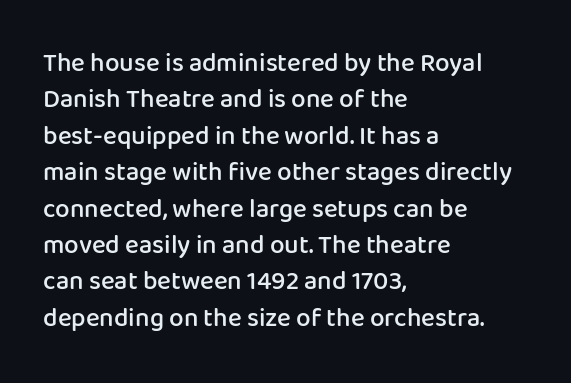
{"italic": "no", "bold": "semi", "underline": "no", "align": "left", "line_spacing": "normal", "line_spacing_ratio": 1.4, "letter_spacing": "normal", "letter_spacing_em": 0.0, "glyph_px": 26}
